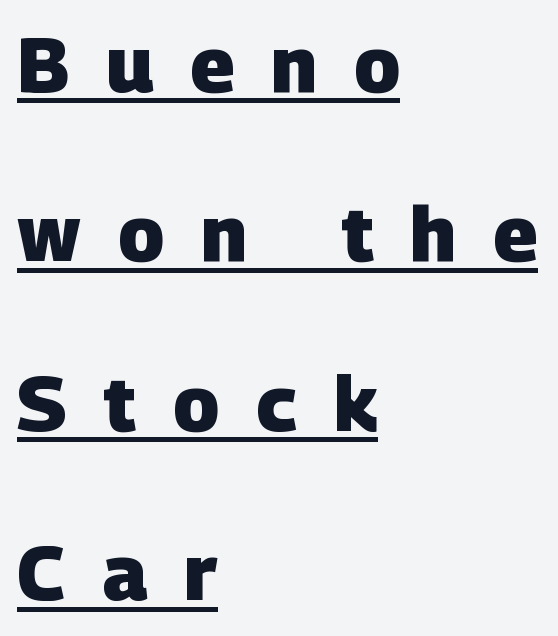
Q: Is the text bold? A: Yes.
Q: Is the typeface a serif or a sans-serif typeface? A: Sans-serif.
Q: Is the text underlined? A: Yes.
Q: How is the paragraph aligned? A: Left-aligned.
Q: Is the spacing between letters normal or unusually wide? A: Unusually wide.
Q: Is the spacing between lines tight, normal or loose? A: Loose.
Q: Width (condensed, normal, or wide)? A: Normal.
Q: Stroke contrast? A: Low.
Q: x-height? A: Large.
Q: Monospaced? A: No.
